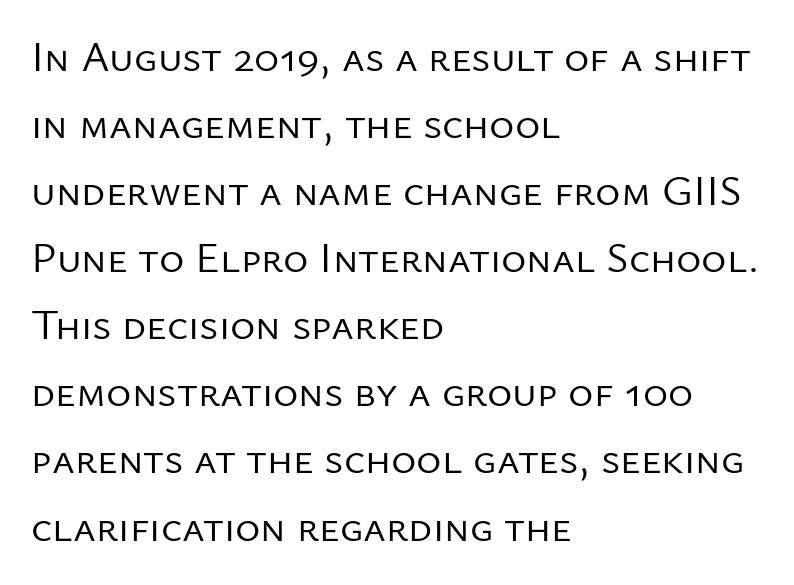
Q: Is the text bold? A: No.
Q: Is the text italic (slanted)? A: No, it is upright.
Q: Is the typeface a serif or a sans-serif typeface? A: Sans-serif.
Q: Is the text underlined? A: No.
Q: How is the paragraph aligned? A: Left-aligned.
Q: Is the spacing between letters normal or unusually wide? A: Normal.
Q: Is the spacing between lines tight, normal or loose? A: Normal.
Q: Width (condensed, normal, or wide)? A: Normal.
Q: Stroke contrast? A: Low.
Q: x-height? A: Medium.
Q: Monospaced? A: No.
